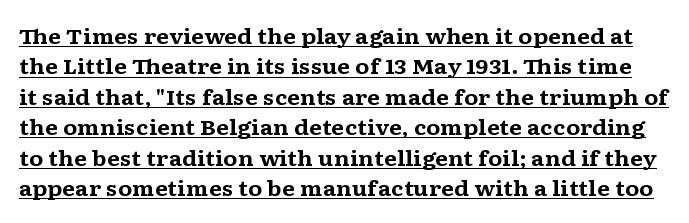
Q: Is the text bold? A: Yes.
Q: Is the text italic (slanted)? A: No, it is upright.
Q: Is the text underlined? A: Yes.
Q: Is the spacing between letters normal or unusually wide? A: Normal.
Q: Is the spacing between lines tight, normal or loose? A: Normal.
